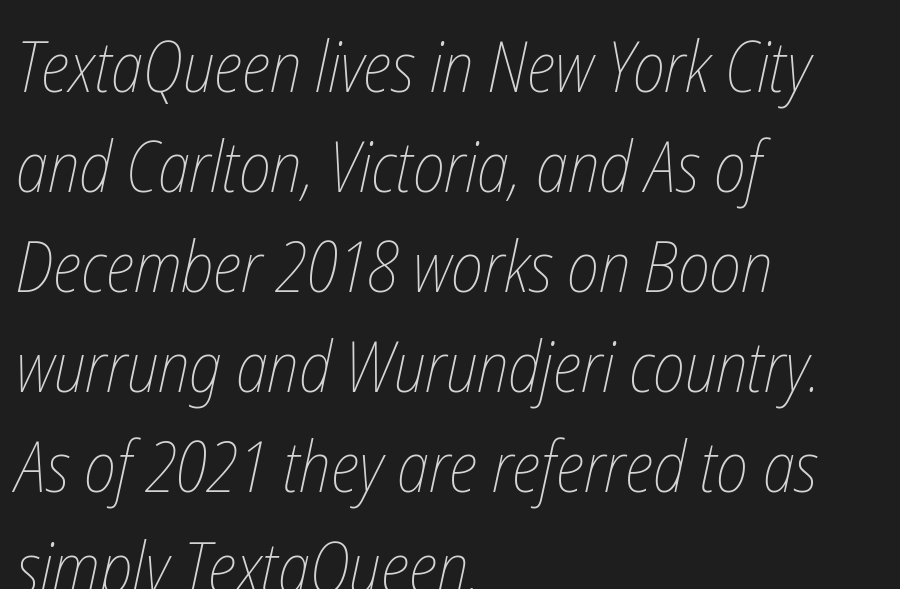
{"bold": "no", "weight": "thin", "width": "condensed", "stroke_contrast": "low", "x_height": "medium", "monospaced": "no", "underline": "no", "align": "left", "line_spacing": "normal", "line_spacing_ratio": 1.41, "letter_spacing": "normal", "letter_spacing_em": 0.0, "glyph_px": 71}
